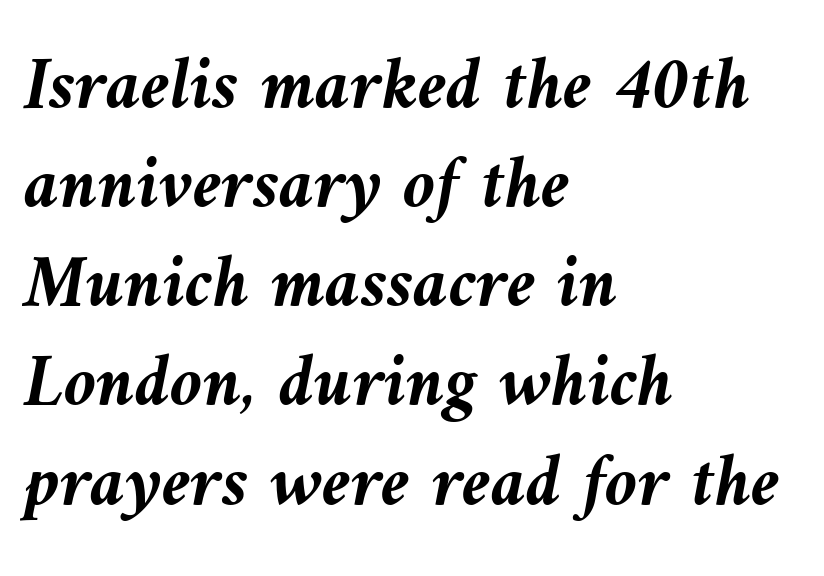
Leading matches the norm, producing a regular column. Layout note: lines flush left. The tracking reads as untouched default to a designer's eye. The passage shown leans; its letterforms are oblique. Compared with an ordinary text face, these strokes are far heavier — a full bold. The passage shown is not underscored anywhere.
